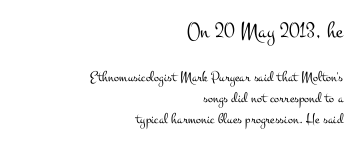
This rendering uses right alignment, leaving the left contour irregular. Nobody touched the tracking dial on this one. Unbolded letterforms with no extra heft. The passage shown is not underscored anywhere.
